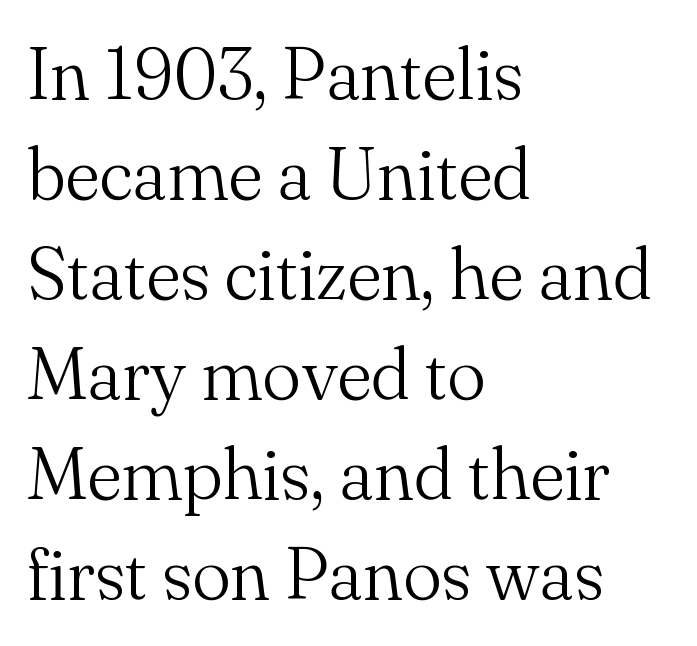
{"serif": "yes", "italic": "no", "bold": "no", "weight": "light", "width": "normal", "stroke_contrast": "medium", "x_height": "small", "monospaced": "no", "underline": "no", "align": "left", "line_spacing": "normal", "line_spacing_ratio": 1.37, "letter_spacing": "normal", "letter_spacing_em": 0.0, "glyph_px": 73}
